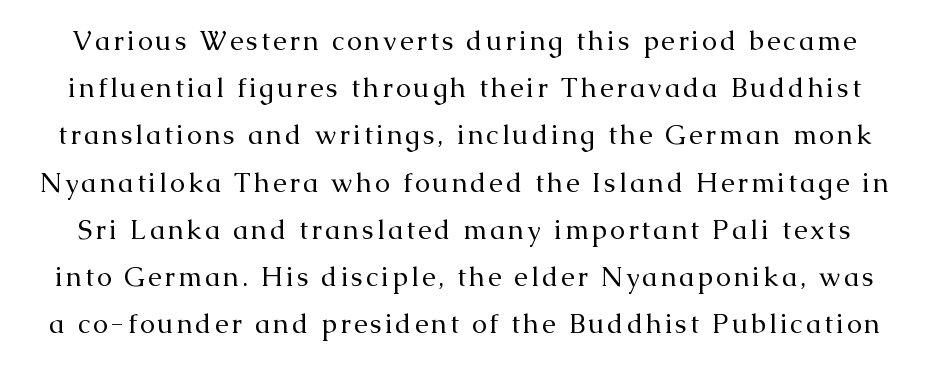
The image shows 27 px text type, upright; set line spacing 1.75x, not underlined.
